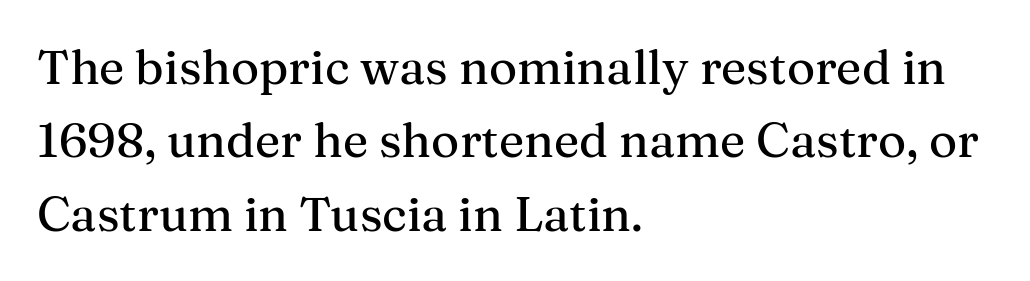
Students, note that the glyphs here touch the page at normal intervals. The paragraph shown leans on its left margin. You can tell it's not italic because the verticals are truly vertical. Typographically, this falls in the serif category.
